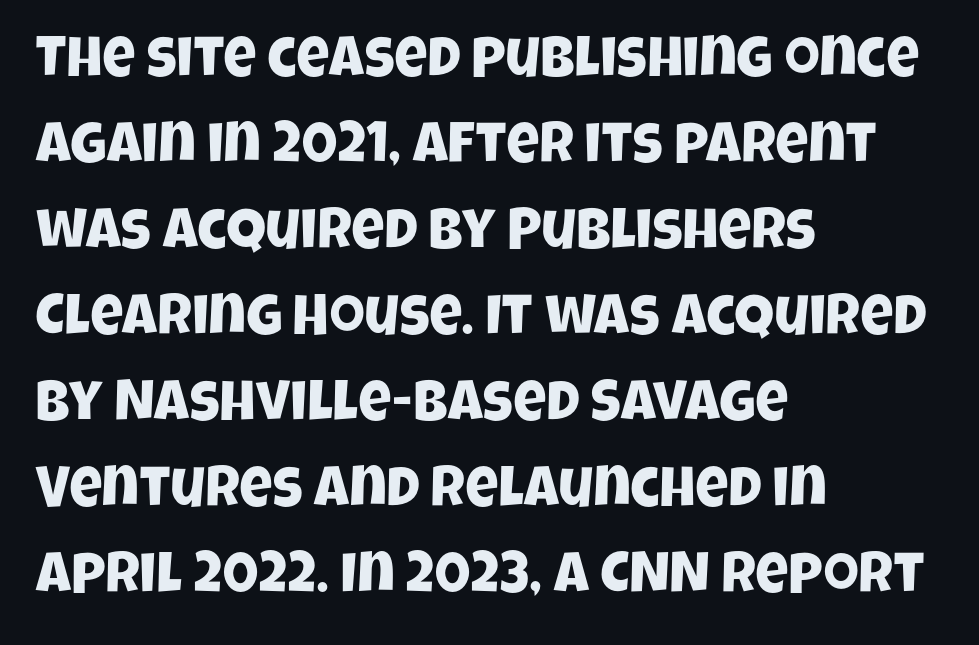
Q: Is the typeface a serif or a sans-serif typeface? A: Sans-serif.
Q: Is the text underlined? A: No.
Q: How is the paragraph aligned? A: Left-aligned.
Q: Is the spacing between letters normal or unusually wide? A: Normal.
Q: Is the spacing between lines tight, normal or loose? A: Normal.
Q: Width (condensed, normal, or wide)? A: Condensed.
Q: Stroke contrast? A: Low.
Q: x-height? A: Large.
Q: Monospaced? A: No.
